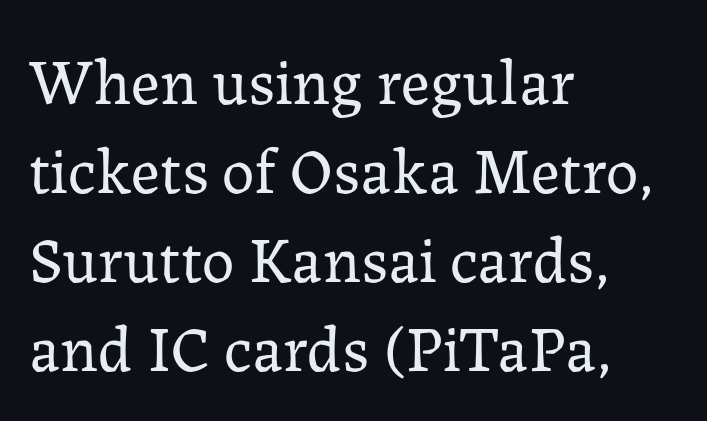
Tall strokes in this sample are plumb rather than angled. Think of a printed novel: that variable character pitch is what you see here. Horizontally, the lines are justified to the leading edge only. The rendering shows small feet on the letterforms — a serif design. Does extra space separate the letters? No, they use regular spacing. The cut favours lightness, reaching ordinary text weight at its darkest.
